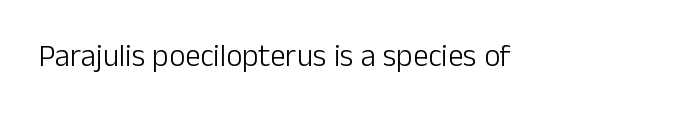
The image shows 31 px light sans-serif type, upright; set normal letter spacing, not underlined; low stroke contrast and a medium x-height.
